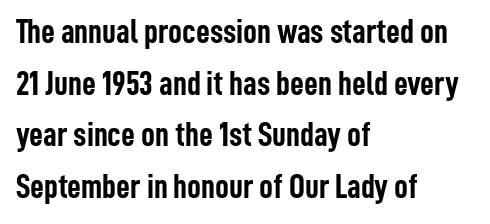
Successive baselines arrive at the customary interval. This is heavy type, rendered in bold. Is there any slant? The stems are plumb. The rendering keeps characters at their native spacing.
